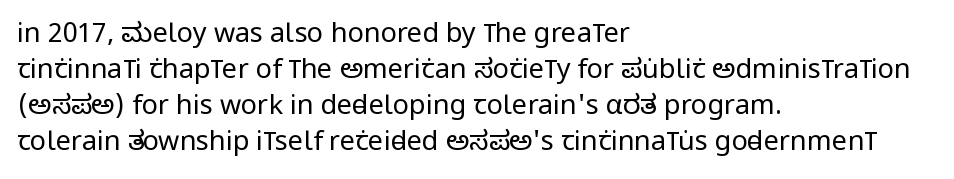
{"italic": "no", "bold": "no", "underline": "no", "align": "left", "line_spacing": "normal", "line_spacing_ratio": 1.33, "letter_spacing": "normal", "letter_spacing_em": 0.0, "glyph_px": 27}
